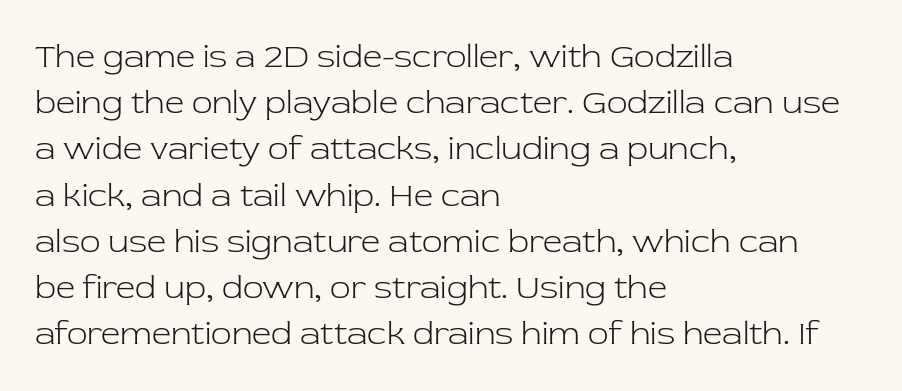
The image shows 34 px light serif type, upright; set left-aligned, normal line spacing (1.36x), normal letter spacing, not underlined; low stroke contrast and a medium x-height.
